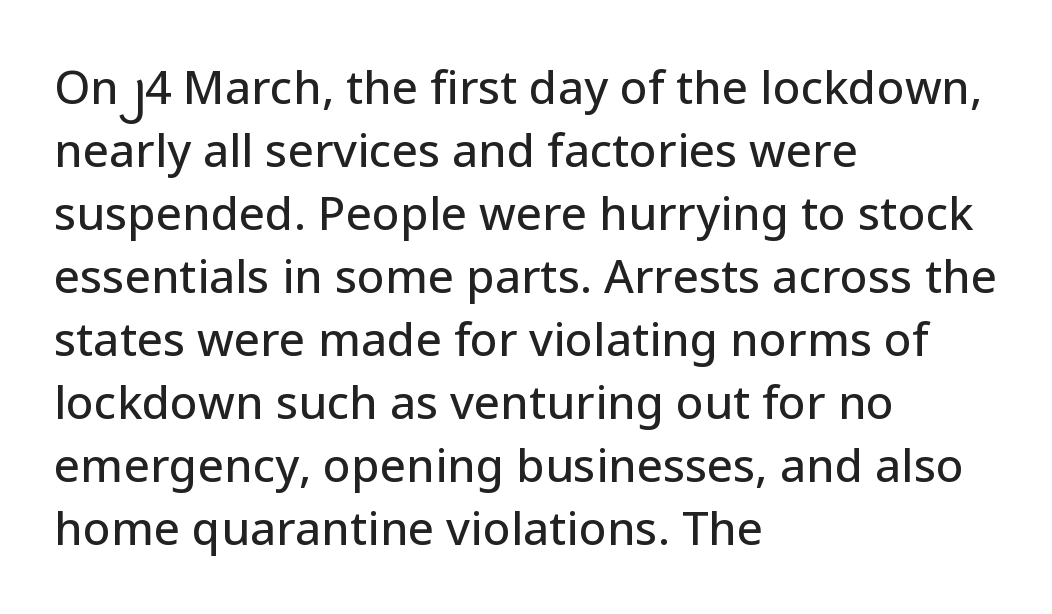
{"serif": "no", "italic": "no", "width": "normal", "stroke_contrast": "low", "x_height": "medium", "monospaced": "no", "underline": "no", "align": "left", "line_spacing": "normal", "line_spacing_ratio": 1.37, "letter_spacing": "normal", "letter_spacing_em": 0.0, "glyph_px": 46}
